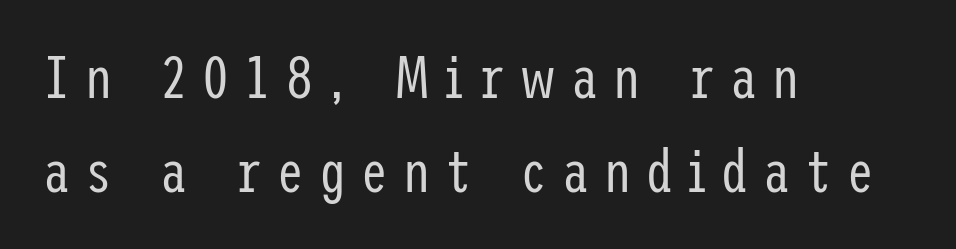
Q: Is the text bold? A: No.
Q: Is the text italic (slanted)? A: No, it is upright.
Q: Is the typeface a serif or a sans-serif typeface? A: Sans-serif.
Q: Is the text underlined? A: No.
Q: How is the paragraph aligned? A: Left-aligned.
Q: Is the spacing between letters normal or unusually wide? A: Unusually wide.
Q: Is the spacing between lines tight, normal or loose? A: Normal.
Q: Width (condensed, normal, or wide)? A: Condensed.
Q: Stroke contrast? A: Low.
Q: x-height? A: Medium.
